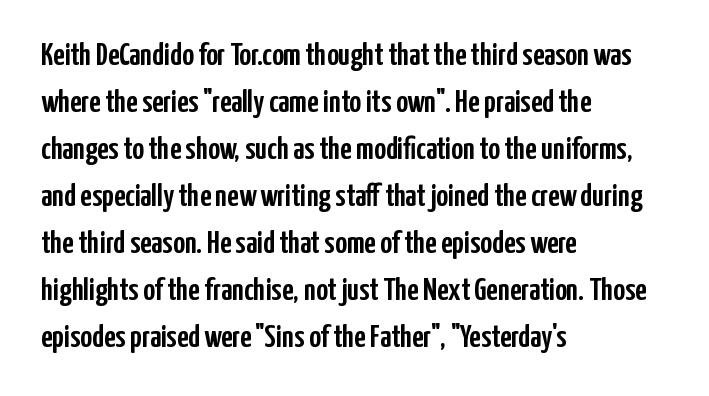
Q: Is the text italic (slanted)? A: No, it is upright.
Q: Is the typeface a serif or a sans-serif typeface? A: Sans-serif.
Q: Is the text underlined? A: No.
Q: How is the paragraph aligned? A: Left-aligned.
Q: Is the spacing between letters normal or unusually wide? A: Normal.
Q: Is the spacing between lines tight, normal or loose? A: Normal.
Q: Width (condensed, normal, or wide)? A: Condensed.
Q: Stroke contrast? A: Low.
Q: x-height? A: Medium.
Q: Monospaced? A: No.
